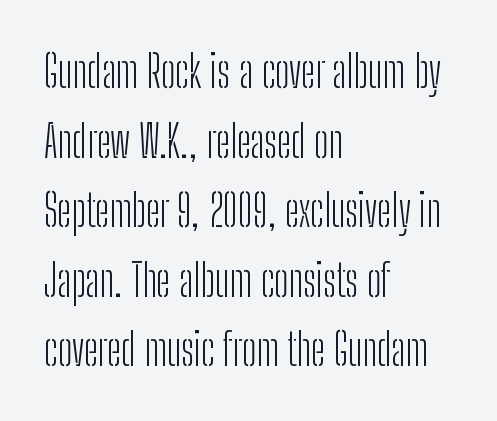
Q: Is the text bold? A: No.
Q: Is the text italic (slanted)? A: No, it is upright.
Q: Is the typeface a serif or a sans-serif typeface? A: Sans-serif.
Q: Is the text underlined? A: No.
Q: How is the paragraph aligned? A: Left-aligned.
Q: Is the spacing between letters normal or unusually wide? A: Normal.
Q: Is the spacing between lines tight, normal or loose? A: Normal.
Q: Width (condensed, normal, or wide)? A: Condensed.
Q: Stroke contrast? A: Low.
Q: x-height? A: Medium.
Q: Monospaced? A: No.
